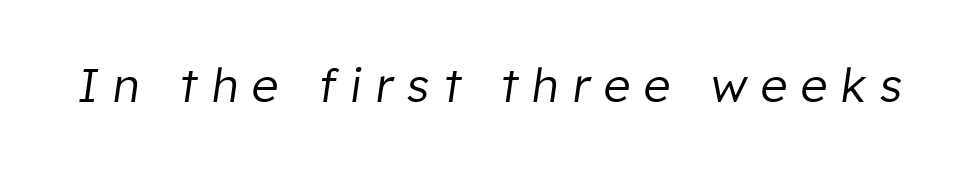
The type is letterspaced generously, with wide tracking. The weight tops out at a normal text grade. Tall strokes in this sample are angled rather than plumb. Is this a fixed-width face? No — the glyphs have proportional, varying widths.
